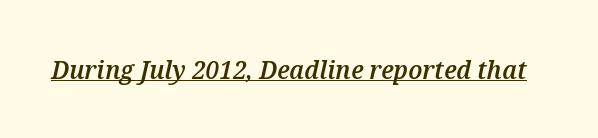
Q: Is the text bold? A: Semi-bold.
Q: Is the text italic (slanted)? A: Yes, it leans right by about 12 degrees.
Q: Is the text underlined? A: Yes.
Q: Is the spacing between letters normal or unusually wide? A: Normal.
